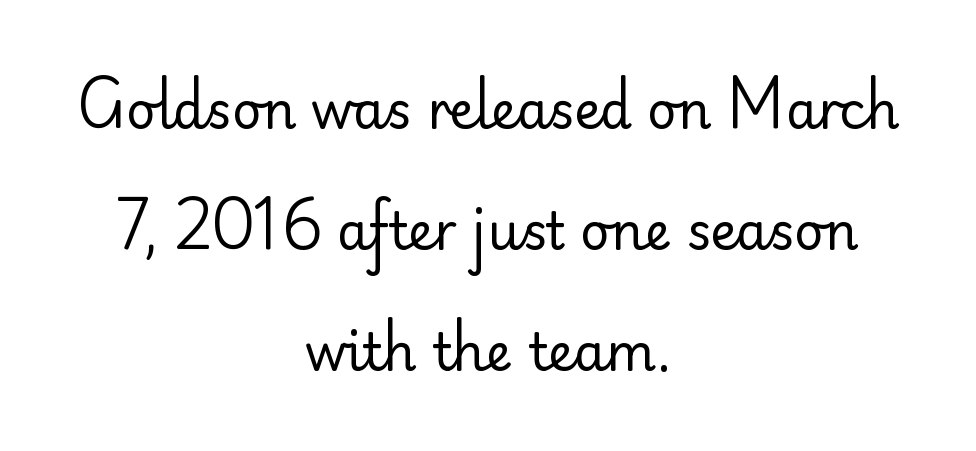
{"serif": "no", "italic": "no", "bold": "no", "weight": "regular", "width": "normal", "stroke_contrast": "low", "x_height": "small", "monospaced": "no", "underline": "no", "align": "center", "line_spacing": "loose", "line_spacing_ratio": 2.37, "letter_spacing": "normal", "letter_spacing_em": 0.0, "glyph_px": 51}
